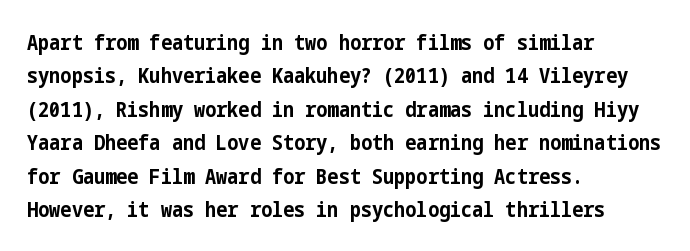
The lines sit at an ordinary, default distance from one another. Bare-footed words on every line. The rendering uses a bold face; every stroke is thick and dark. Posture: upright roman.
